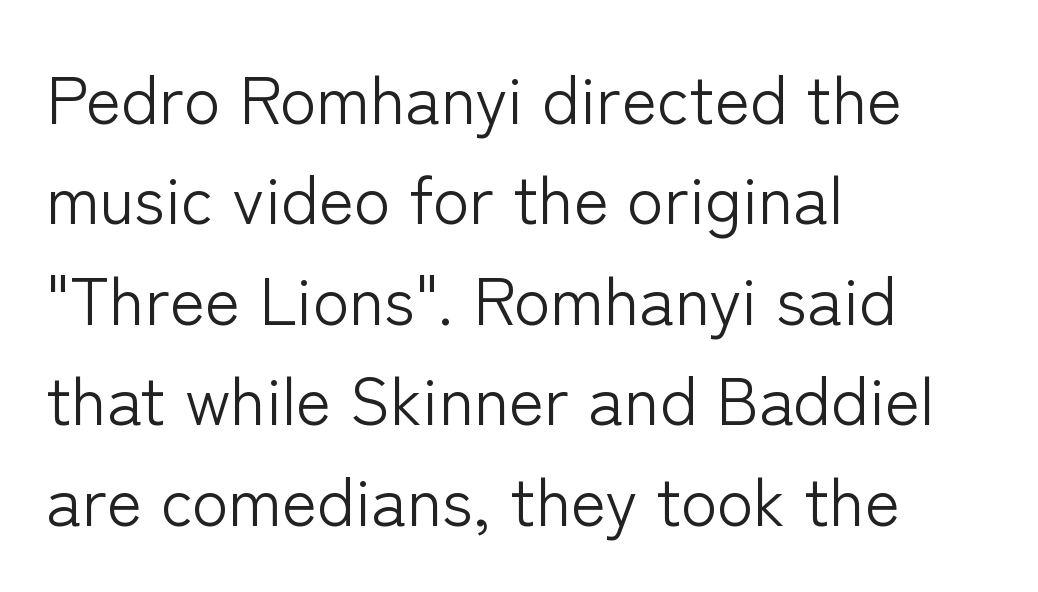
Look at the bottom of the vertical strokes: they stop flat, with no serifs. The weight would be labelled regular, book, light, or lighter still. Letter spacing: default. Upright lettering throughout.
